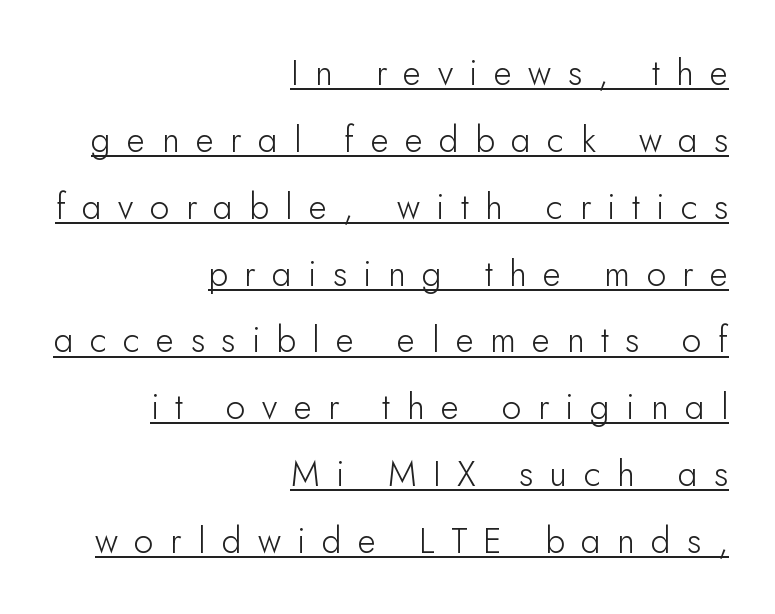
Q: Is the text bold? A: No.
Q: Is the text italic (slanted)? A: No, it is upright.
Q: Is the typeface a serif or a sans-serif typeface? A: Sans-serif.
Q: Is the text underlined? A: Yes.
Q: How is the paragraph aligned? A: Right-aligned.
Q: Is the spacing between letters normal or unusually wide? A: Unusually wide.
Q: Is the spacing between lines tight, normal or loose? A: Loose.
Q: Width (condensed, normal, or wide)? A: Normal.
Q: Stroke contrast? A: Low.
Q: x-height? A: Small.
Q: Monospaced? A: No.
